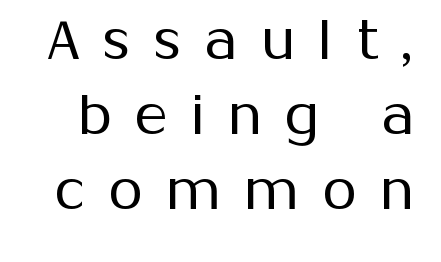
Q: Is the text bold? A: No.
Q: Is the text italic (slanted)? A: No, it is upright.
Q: Is the typeface a serif or a sans-serif typeface? A: Sans-serif.
Q: Is the text underlined? A: No.
Q: Is the spacing between letters normal or unusually wide? A: Unusually wide.
Q: Is the spacing between lines tight, normal or loose? A: Normal.
Q: Width (condensed, normal, or wide)? A: Normal.
Q: Stroke contrast? A: Medium.
Q: x-height? A: Medium.
Q: Monospaced? A: No.
